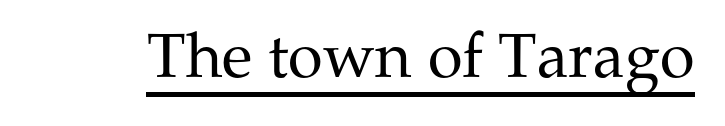
{"serif": "yes", "italic": "no", "bold": "no", "weight": "regular", "width": "normal", "stroke_contrast": "medium", "x_height": "medium", "monospaced": "no", "underline": "yes", "letter_spacing": "normal", "letter_spacing_em": 0.0, "glyph_px": 63}
